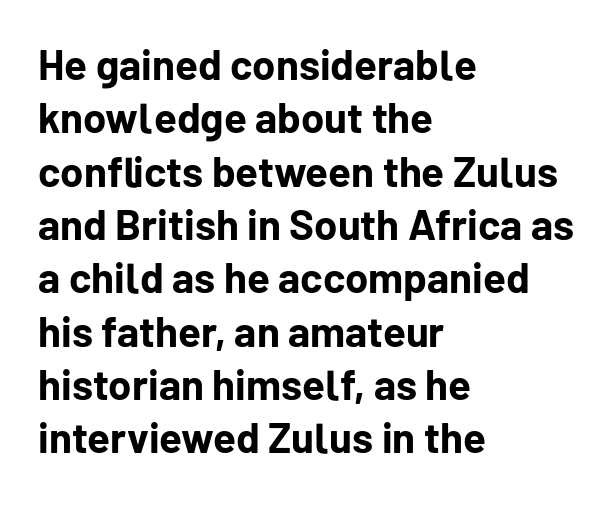
{"serif": "no", "italic": "no", "bold": "yes", "weight": "bold", "width": "normal", "stroke_contrast": "low", "x_height": "medium", "monospaced": "no", "underline": "no", "align": "left", "line_spacing": "normal", "line_spacing_ratio": 1.27, "letter_spacing": "normal", "letter_spacing_em": 0.0, "glyph_px": 42}
